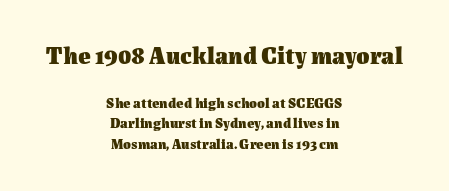
Q: Is the text bold? A: Yes.
Q: Is the text italic (slanted)? A: No, it is upright.
Q: Is the text underlined? A: No.
Q: How is the paragraph aligned? A: Centered.
Q: Is the spacing between letters normal or unusually wide? A: Normal.
Q: Is the spacing between lines tight, normal or loose? A: Normal.
Q: Which block of text is set in a larger size, the first (top) or the second (bottom)? A: The first (top) one.
